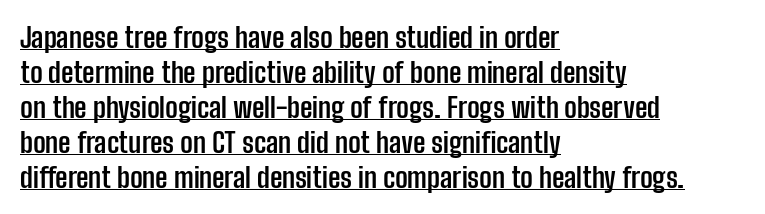
Q: Is the text bold? A: Yes.
Q: Is the text italic (slanted)? A: No, it is upright.
Q: Is the typeface a serif or a sans-serif typeface? A: Sans-serif.
Q: Is the text underlined? A: Yes.
Q: How is the paragraph aligned? A: Left-aligned.
Q: Is the spacing between letters normal or unusually wide? A: Normal.
Q: Is the spacing between lines tight, normal or loose? A: Normal.
Q: Width (condensed, normal, or wide)? A: Condensed.
Q: Stroke contrast? A: Low.
Q: x-height? A: Medium.
Q: Monospaced? A: No.
